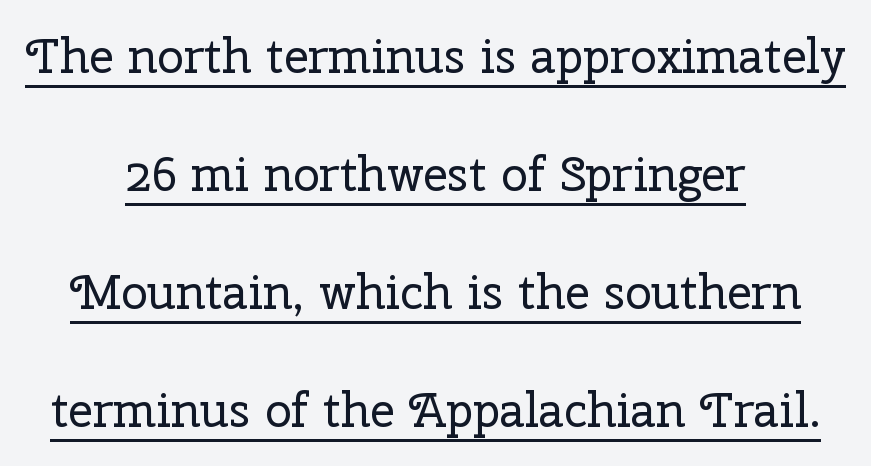
{"serif": "yes", "italic": "no", "bold": "no", "weight": "regular", "width": "normal", "stroke_contrast": "low", "x_height": "medium", "monospaced": "no", "underline": "yes", "align": "center", "line_spacing": "loose", "line_spacing_ratio": 2.46, "letter_spacing": "normal", "letter_spacing_em": 0.0, "glyph_px": 48}
